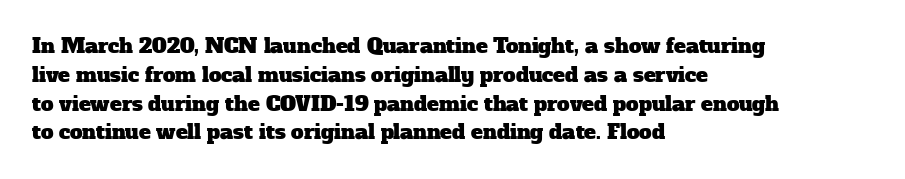
The image shows 20 px text type; set left-aligned, normal line spacing (1.44x), normal letter spacing, not underlined.
